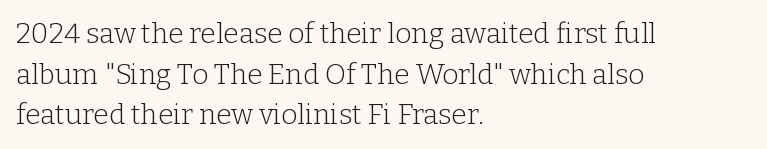
The lines in this sample share a left origin and differ only in where they stop. Vertical stems look standard width or narrower in stroke. Decoration check: the copy has no underline. Horizontal bands of white between lines are of average thickness.
